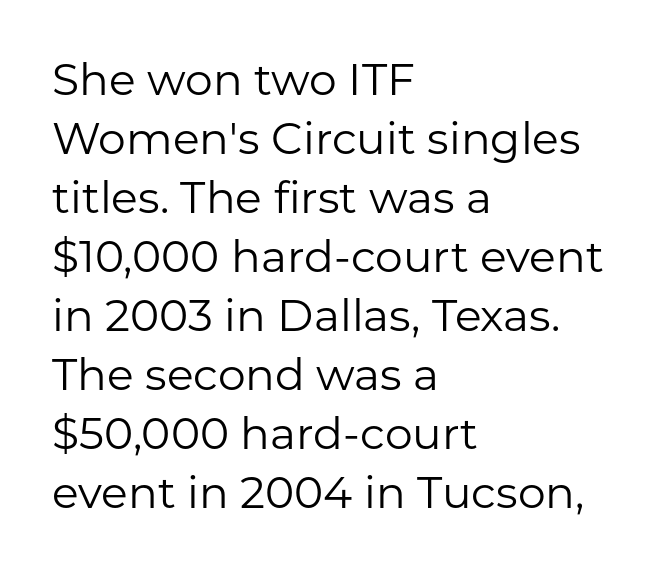
Style check: upright. Here the glyphs are tracked normally, forming tight word shapes. This sample uses a sans-serif face. The face used here is proportionally spaced, like ordinary book or web type. Bare-footed words on every line. The rag falls on the right side of this text block.
